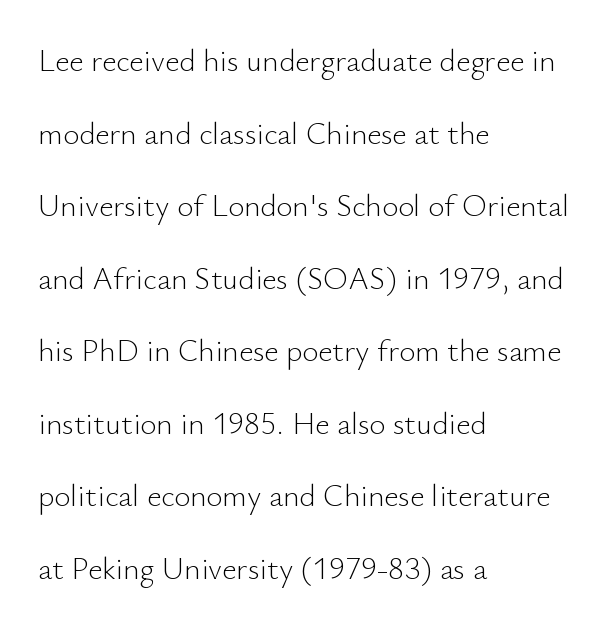
{"serif": "no", "italic": "no", "bold": "no", "weight": "light", "width": "normal", "stroke_contrast": "low", "x_height": "small", "monospaced": "no", "underline": "no", "align": "left", "line_spacing": "loose", "line_spacing_ratio": 2.34, "letter_spacing": "normal", "letter_spacing_em": 0.0, "glyph_px": 31}
